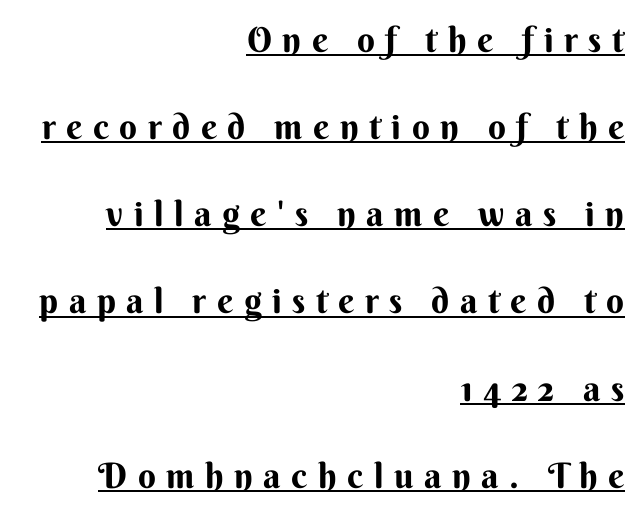
{"serif": "no", "italic": "no", "bold": "yes", "weight": "bold", "width": "normal", "stroke_contrast": "medium", "x_height": "small", "monospaced": "no", "underline": "yes", "align": "right", "line_spacing": "loose", "line_spacing_ratio": 2.49, "letter_spacing": "wide", "letter_spacing_em": 0.3, "glyph_px": 35}
